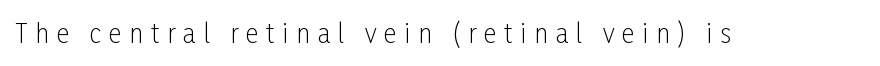
{"italic": "no", "bold": "no", "underline": "no", "letter_spacing": "wide", "letter_spacing_em": 0.31, "glyph_px": 25}
